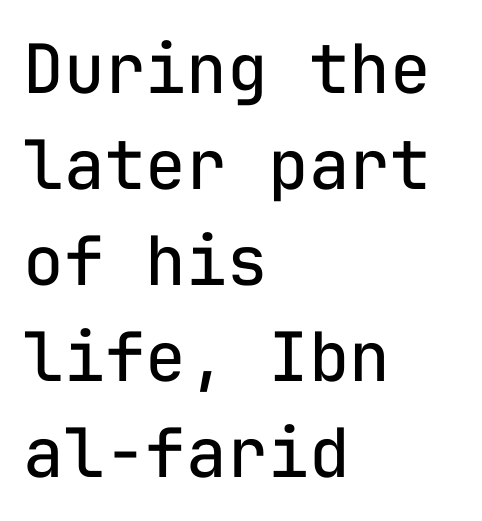
Q: Is the text bold? A: No.
Q: Is the text italic (slanted)? A: No, it is upright.
Q: Is the typeface a serif or a sans-serif typeface? A: Sans-serif.
Q: Is the text underlined? A: No.
Q: How is the paragraph aligned? A: Left-aligned.
Q: Is the spacing between letters normal or unusually wide? A: Normal.
Q: Is the spacing between lines tight, normal or loose? A: Normal.
Q: Width (condensed, normal, or wide)? A: Normal.
Q: Stroke contrast? A: Low.
Q: x-height? A: Medium.
Q: Monospaced? A: Yes.
